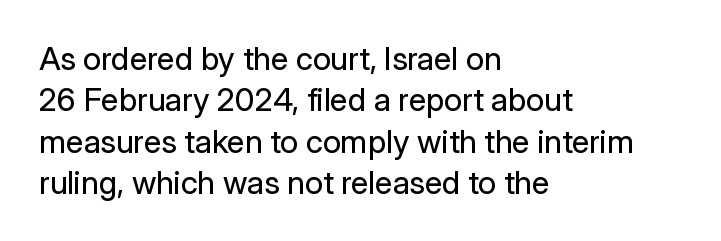
If you drew a ruler down the left edge, every line would touch it. Summary of weight: not heavy and not bold. The space beneath each line is pristine and unruled. Think of a printed novel: that variable character pitch is what you see here. Interline gaps are of average width in this sample.
